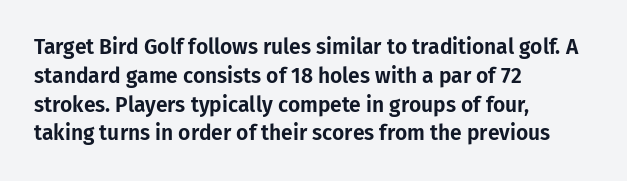
{"italic": "no", "underline": "no", "align": "left", "line_spacing": "normal", "line_spacing_ratio": 1.37, "letter_spacing": "normal", "letter_spacing_em": 0.0, "glyph_px": 21}
